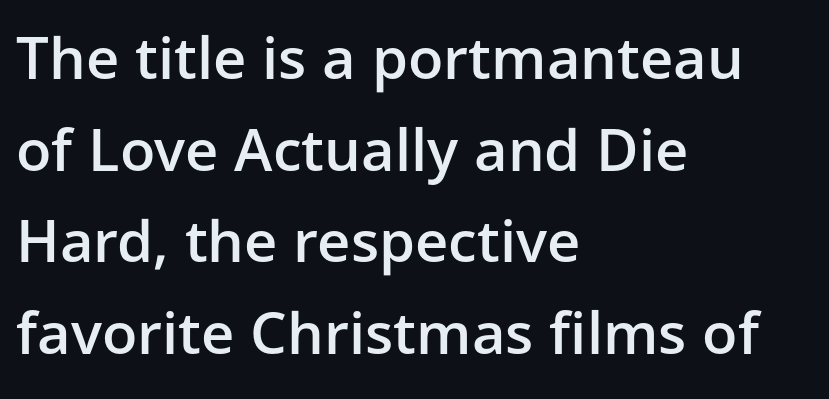
{"serif": "no", "italic": "no", "bold": "semi", "weight": "semibold", "width": "normal", "stroke_contrast": "low", "x_height": "medium", "monospaced": "no", "underline": "no", "align": "left", "line_spacing": "normal", "line_spacing_ratio": 1.58, "letter_spacing": "normal", "letter_spacing_em": 0.0, "glyph_px": 58}
